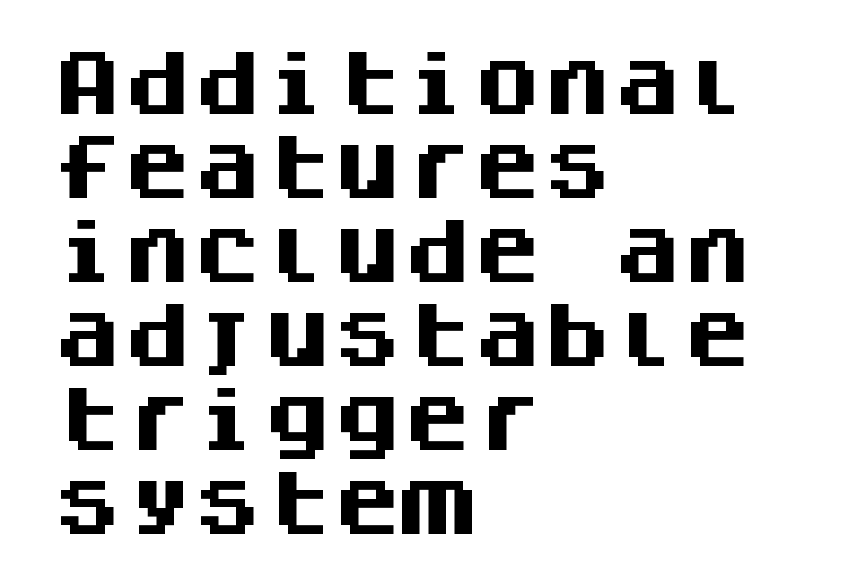
{"serif": "no", "italic": "no", "bold": "yes", "weight": "heavy", "width": "normal", "stroke_contrast": "medium", "x_height": "large", "monospaced": "yes", "underline": "no", "align": "left", "line_spacing_ratio": 1.2, "letter_spacing": "normal", "letter_spacing_em": 0.0, "glyph_px": 70}
